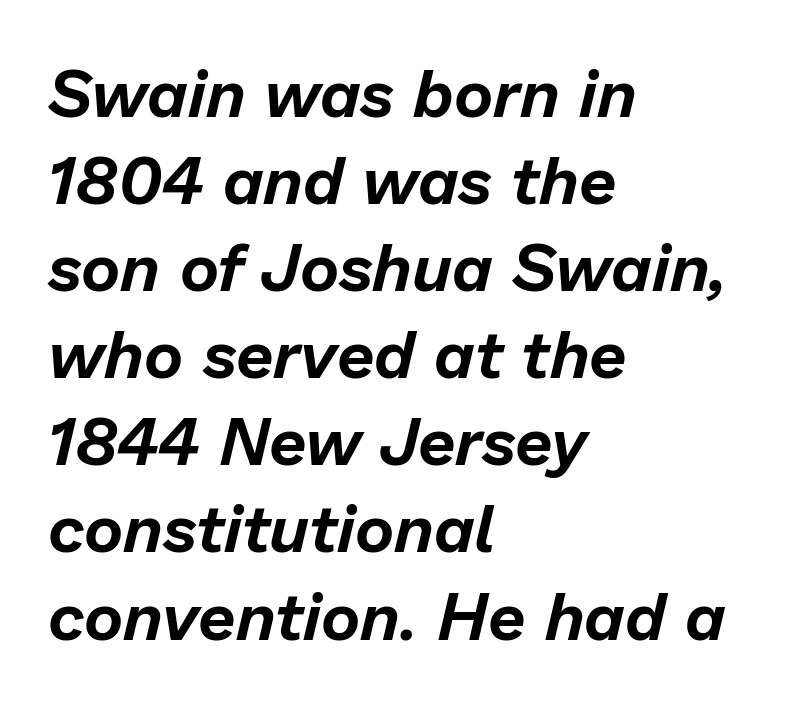
Unmarked baselines from the first word to the last. Tall strokes in this sample are angled rather than plumb. You could not count columns in this text — the font is proportionally spaced. Inter-character spacing is left at the font's built-in metrics. The vertical gap from one line to the next is medium. Horizontally, the lines are justified to the leading edge only.
